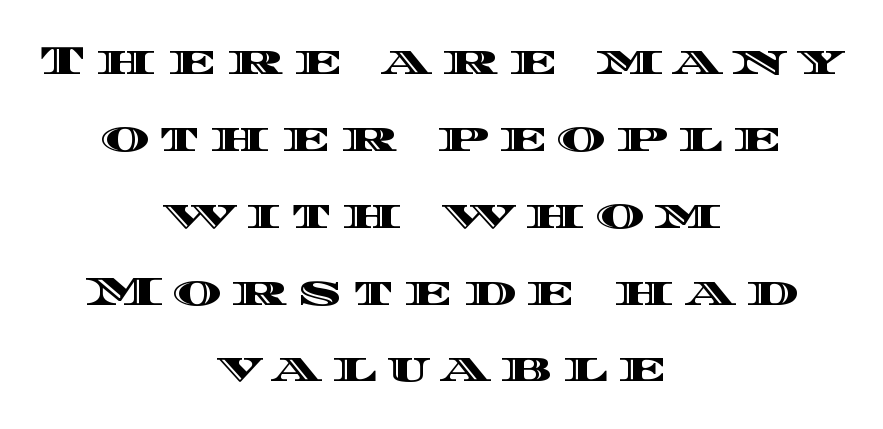
Has an underline been added? It has not. You can tell it's not italic because the verticals are truly vertical. Is this a fixed-width face? No — the glyphs have proportional, varying widths. Horizontally, the lines are justified to the midpoint only. Does extra space separate the letters? Yes, quite a lot of it.
